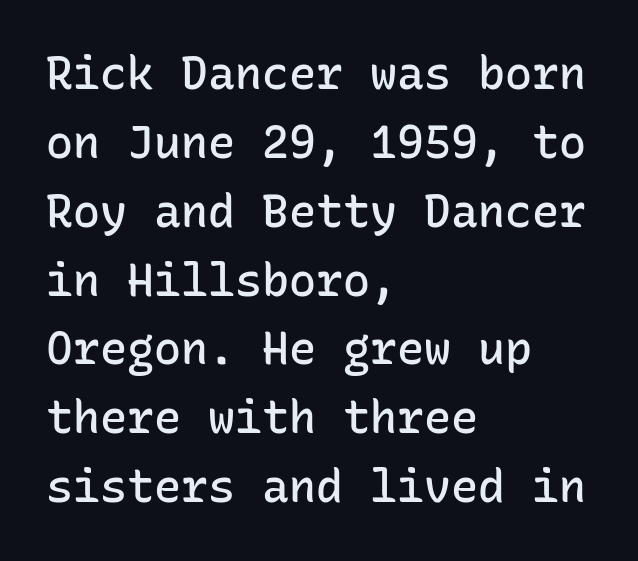
Q: Is the text bold? A: Semi-bold.
Q: Is the text italic (slanted)? A: No, it is upright.
Q: Is the typeface a serif or a sans-serif typeface? A: Sans-serif.
Q: Is the text underlined? A: No.
Q: How is the paragraph aligned? A: Left-aligned.
Q: Is the spacing between letters normal or unusually wide? A: Normal.
Q: Is the spacing between lines tight, normal or loose? A: Normal.
Q: Width (condensed, normal, or wide)? A: Normal.
Q: Stroke contrast? A: Low.
Q: x-height? A: Medium.
Q: Monospaced? A: Yes.
